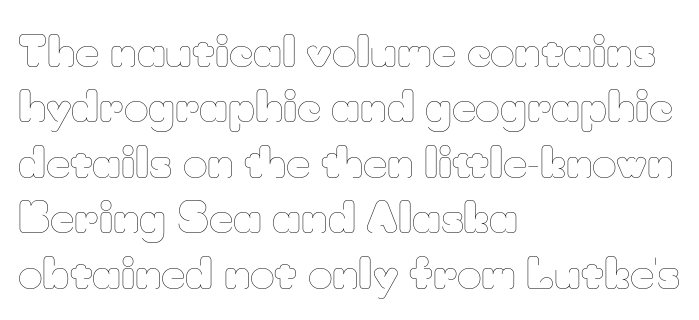
The image shows 42 px thin type, upright; set left-aligned, normal line spacing (1.32x), normal letter spacing, not underlined; low stroke contrast and a small x-height.
